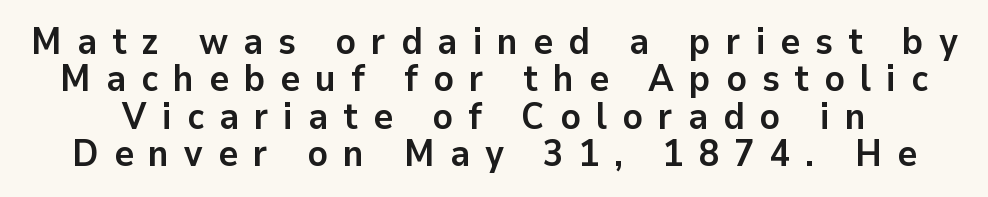
Q: Is the text bold? A: Yes.
Q: Is the text italic (slanted)? A: No, it is upright.
Q: Is the typeface a serif or a sans-serif typeface? A: Sans-serif.
Q: Is the text underlined? A: No.
Q: Is the spacing between letters normal or unusually wide? A: Unusually wide.
Q: Is the spacing between lines tight, normal or loose? A: Tight.
Q: Width (condensed, normal, or wide)? A: Normal.
Q: Stroke contrast? A: Low.
Q: x-height? A: Medium.
Q: Monospaced? A: No.
